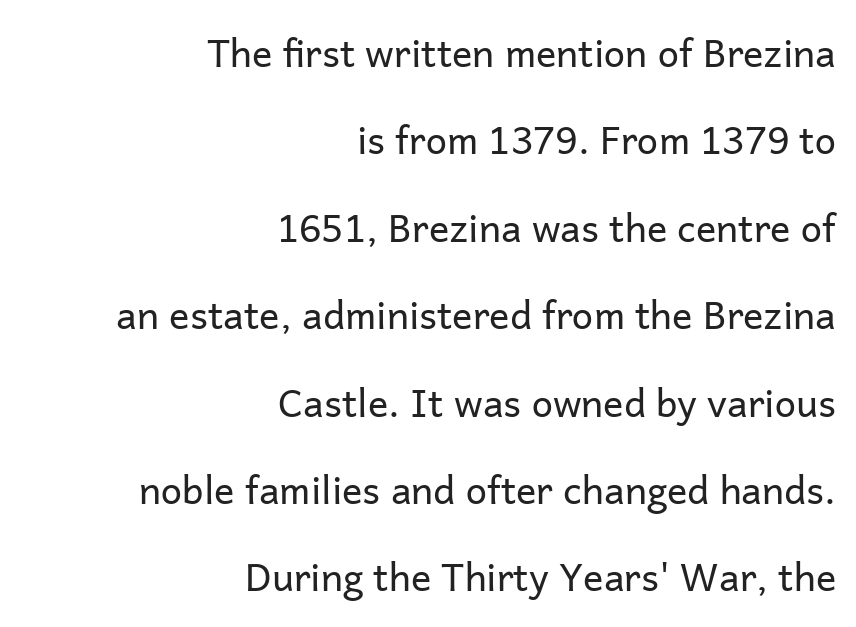
Caption: face not bold, strokes unweighted. Clear beneath every line of the passage. You could not count columns in this text — the font is proportionally spaced. A typesetter would label this face a sans.
